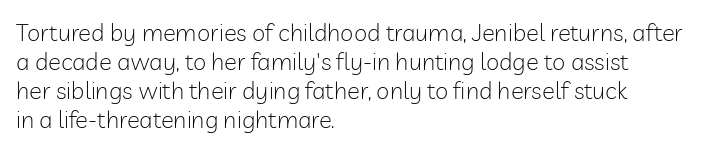
The strokes carry an ordinary text weight at most. Default kerning and tracking; the words read as compact shapes. The gap between lines stays unmarked. Does the lettering tilt? It doesn't — this is upright.
